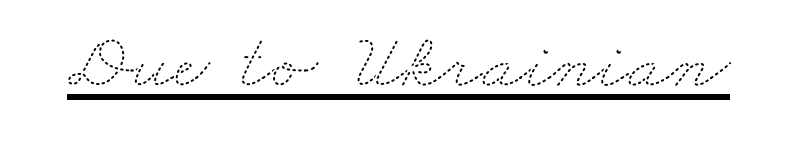
Q: Is the text bold? A: No.
Q: Is the text underlined? A: Yes.
Q: Is the spacing between letters normal or unusually wide? A: Normal.
Q: Width (condensed, normal, or wide)? A: Wide.
Q: Stroke contrast? A: Medium.
Q: x-height? A: Small.
Q: Monospaced? A: No.
